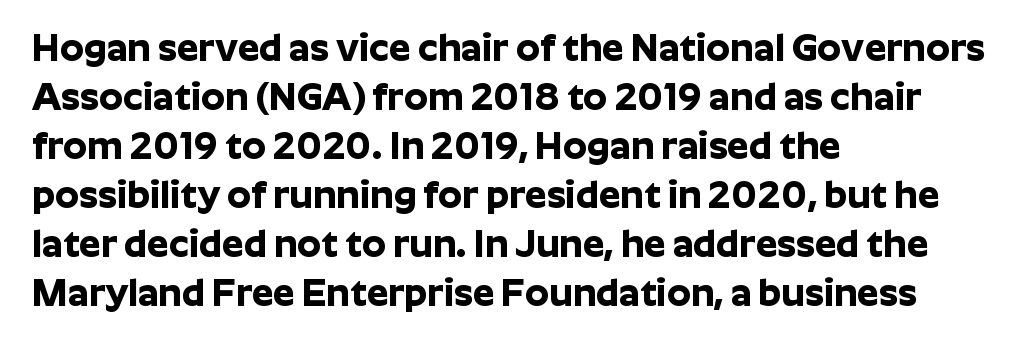
{"serif": "no", "italic": "no", "bold": "yes", "weight": "bold", "width": "normal", "stroke_contrast": "low", "x_height": "medium", "monospaced": "no", "underline": "no", "align": "left", "line_spacing": "normal", "line_spacing_ratio": 1.29, "letter_spacing": "normal", "letter_spacing_em": 0.0, "glyph_px": 38}
